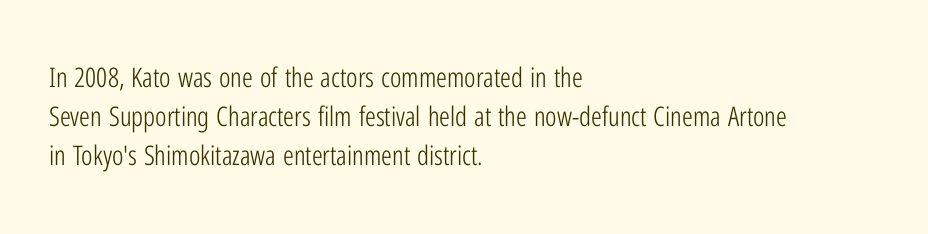
Q: Is the text bold? A: No.
Q: Is the text italic (slanted)? A: No, it is upright.
Q: Is the text underlined? A: No.
Q: How is the paragraph aligned? A: Left-aligned.
Q: Is the spacing between letters normal or unusually wide? A: Normal.
Q: Is the spacing between lines tight, normal or loose? A: Normal.
